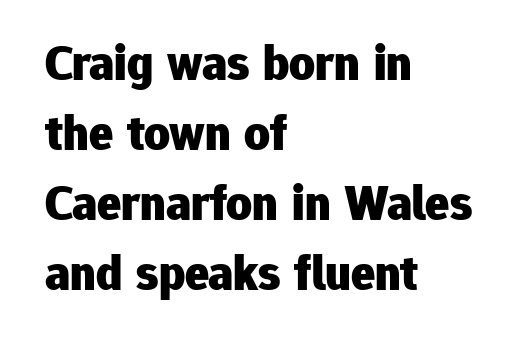
Q: Is the text bold? A: Yes.
Q: Is the text italic (slanted)? A: No, it is upright.
Q: Is the typeface a serif or a sans-serif typeface? A: Sans-serif.
Q: Is the text underlined? A: No.
Q: How is the paragraph aligned? A: Left-aligned.
Q: Is the spacing between letters normal or unusually wide? A: Normal.
Q: Is the spacing between lines tight, normal or loose? A: Normal.
Q: Width (condensed, normal, or wide)? A: Normal.
Q: Stroke contrast? A: Low.
Q: x-height? A: Medium.
Q: Monospaced? A: No.
